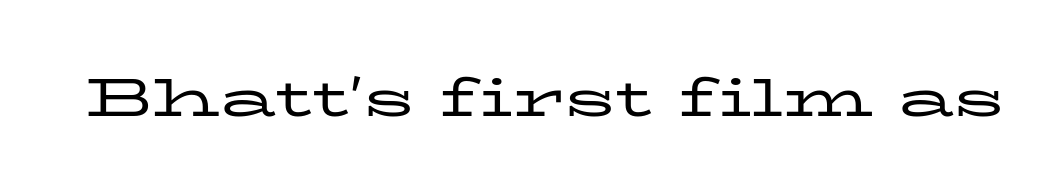
The image shows 54 px regular-weight, wide serif type, upright; set normal letter spacing, not underlined; low stroke contrast and a medium x-height.
